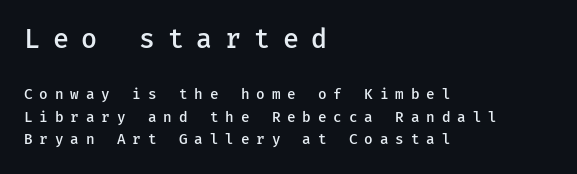
Upright lettering throughout. In terms of letterspacing, this is a distinctly airy, spread setting. Notice how the passage keeps a crisp vertical edge on the left only. Bigger letters appear in the top chunk; the bottom chunk is reduced.
